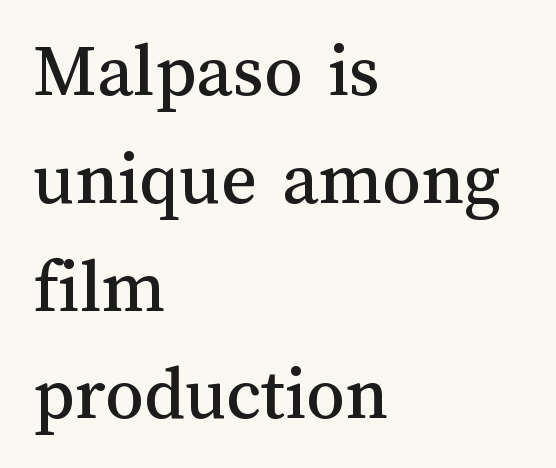
When letters stand straight like this, we call the style roman or upright. Proportional: the letters do not fall into vertical columns. These lines keep a tight, regular rhythm from letter to letter. The foot of each line stays bare and open. Typeset ragged right — the left edge is the straight one. The vertical gap from one line to the next is medium.
